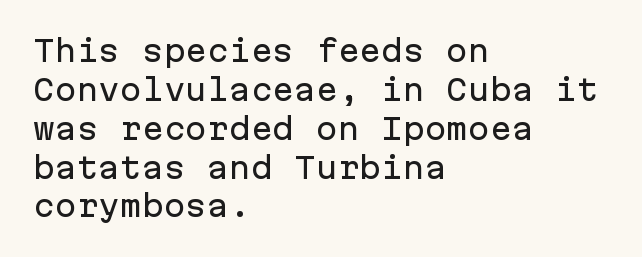
Typeset ragged right — the left edge is the straight one. The type sits square on the baseline with zero lean. Fixed-width glyphs throughout — classic coding-font behaviour. This rendering employs a face without finishing strokes, i.e., a sans-serif. The space between consecutive lines is moderate. Standard letterfit; no display-style spreading of the glyphs.
